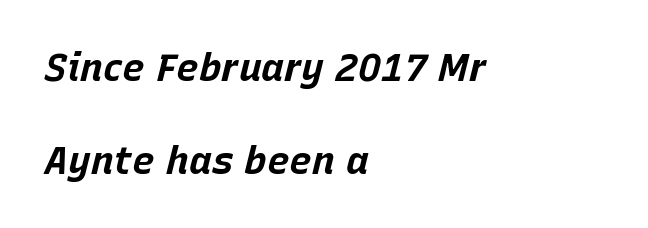
{"italic": "yes", "lean": "right", "slant_degrees": 15, "bold": "yes", "weight": "bold", "width": "normal", "stroke_contrast": "low", "x_height": "large", "monospaced": "no", "underline": "no", "align": "left", "line_spacing": "loose", "line_spacing_ratio": 2.44, "letter_spacing": "normal", "letter_spacing_em": 0.0, "glyph_px": 38}
